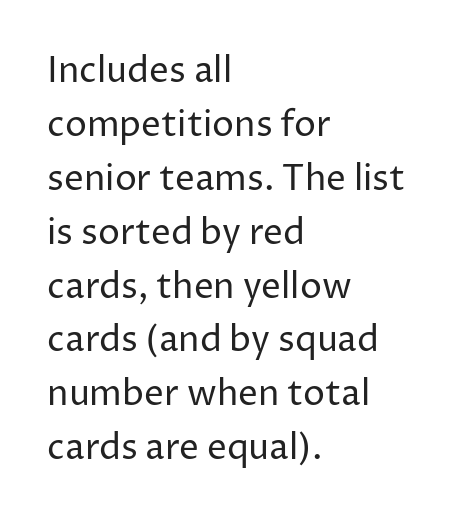
Q: Is the text bold? A: No.
Q: Is the text italic (slanted)? A: No, it is upright.
Q: Is the typeface a serif or a sans-serif typeface? A: Sans-serif.
Q: Is the text underlined? A: No.
Q: How is the paragraph aligned? A: Left-aligned.
Q: Is the spacing between letters normal or unusually wide? A: Normal.
Q: Is the spacing between lines tight, normal or loose? A: Normal.
Q: Width (condensed, normal, or wide)? A: Normal.
Q: Stroke contrast? A: Low.
Q: x-height? A: Medium.
Q: Monospaced? A: No.
